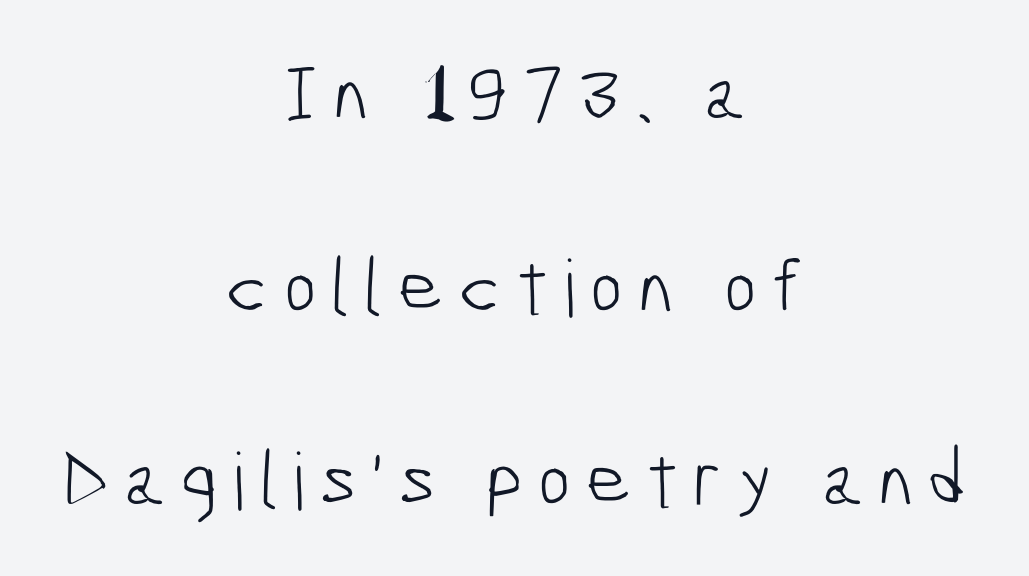
{"serif": "no", "bold": "no", "weight": "light", "width": "condensed", "stroke_contrast": "low", "x_height": "medium", "monospaced": "no", "underline": "no", "align": "center", "line_spacing": "loose", "line_spacing_ratio": 2.44, "glyph_px": 79}
